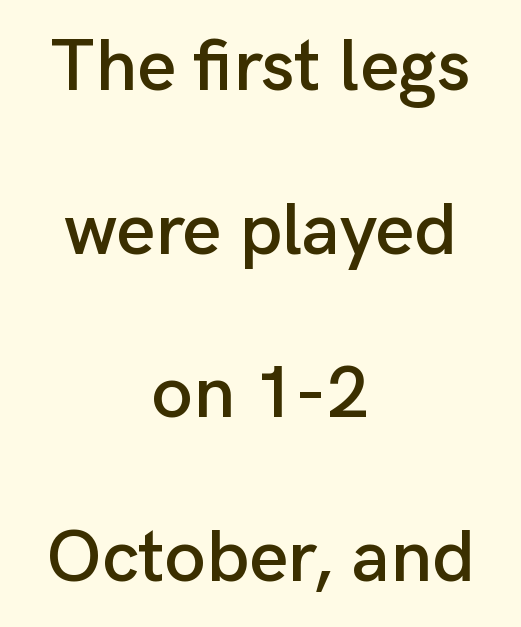
{"serif": "no", "italic": "no", "width": "normal", "stroke_contrast": "low", "x_height": "medium", "monospaced": "no", "underline": "no", "align": "center", "line_spacing": "loose", "line_spacing_ratio": 2.21, "letter_spacing": "normal", "letter_spacing_em": 0.0, "glyph_px": 74}
